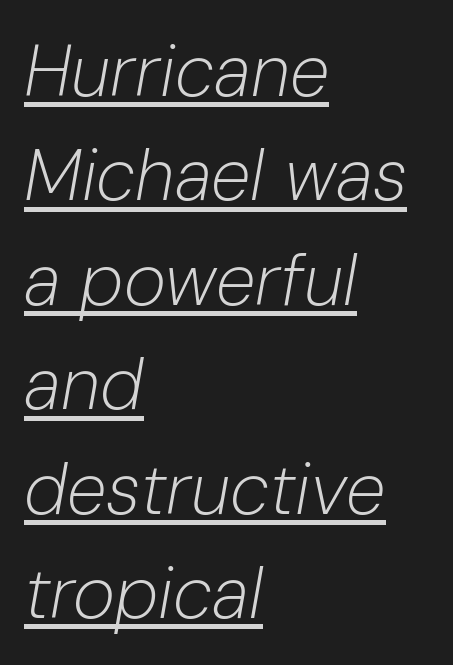
The image shows 72 px light type, italic (leaning right); set left-aligned, normal line spacing (1.45x), normal letter spacing, underlined; low stroke contrast and a medium x-height.
